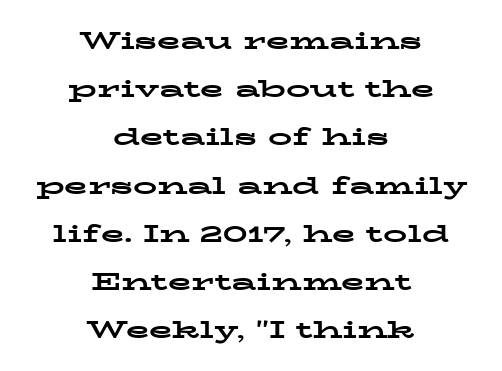
Q: Is the text bold? A: Yes.
Q: Is the text italic (slanted)? A: No, it is upright.
Q: Is the text underlined? A: No.
Q: How is the paragraph aligned? A: Centered.
Q: Is the spacing between letters normal or unusually wide? A: Normal.
Q: Is the spacing between lines tight, normal or loose? A: Loose.
